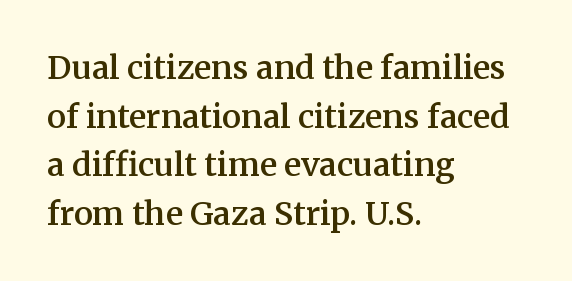
Notice how the stems are strictly vertical — no italics here. The compositor pushed each line to the left boundary. Quick note: underline off. The type family on display is of the serif kind. As a designer I'd log this as weight 600, semibold. Tracking value appears to be zero — textbook default spacing.
